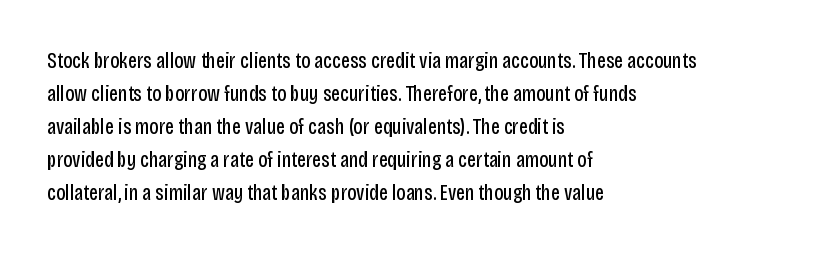
In terms of leading, this rendering sits right in the middle. Quick note: not italic, upright. Stems here are at most as thick as an everyday book face. Letter spacing: default.
